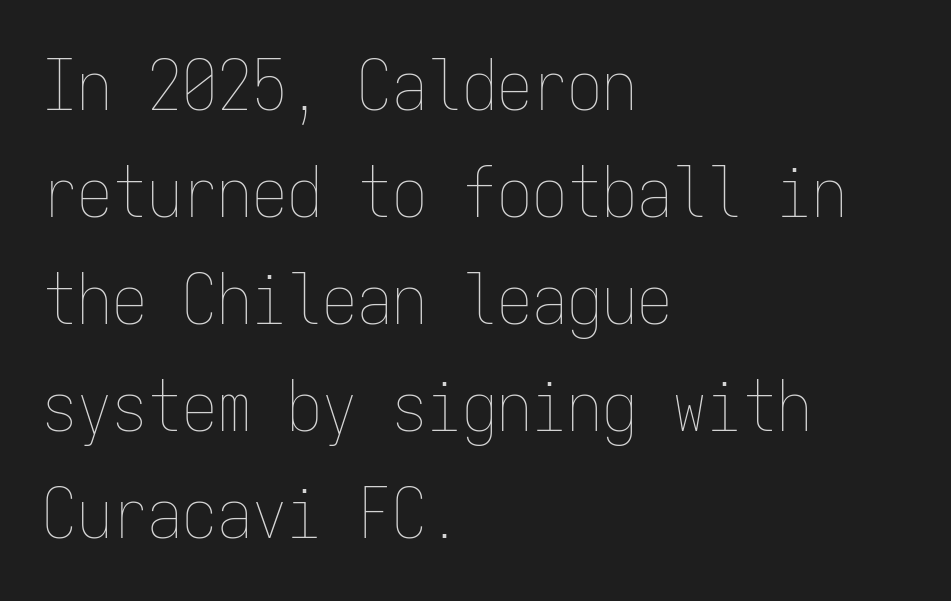
The line-height multiplier appears to be the usual default. These lines are rendered in a fixed-pitch font. Teacher's note: observe the even left margin — that is flush-left alignment. The font's upright variant was chosen for this text.
